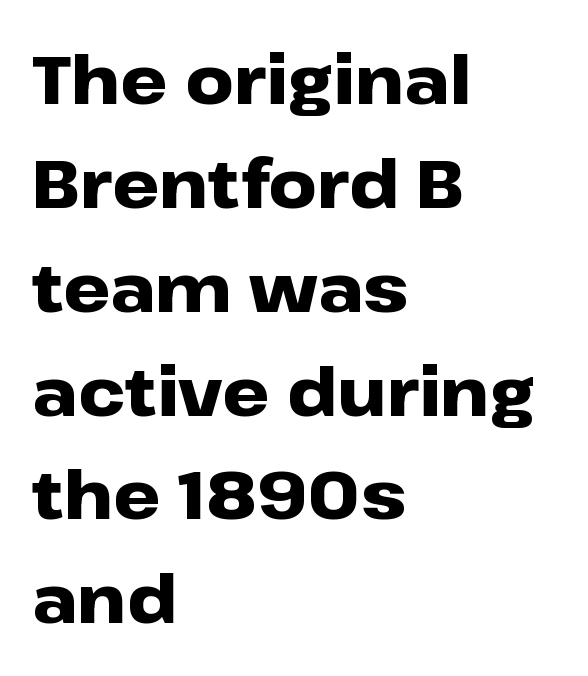
Q: Is the text bold? A: Yes.
Q: Is the text italic (slanted)? A: No, it is upright.
Q: Is the typeface a serif or a sans-serif typeface? A: Sans-serif.
Q: Is the text underlined? A: No.
Q: How is the paragraph aligned? A: Left-aligned.
Q: Is the spacing between letters normal or unusually wide? A: Normal.
Q: Is the spacing between lines tight, normal or loose? A: Normal.
Q: Width (condensed, normal, or wide)? A: Wide.
Q: Stroke contrast? A: Low.
Q: x-height? A: Medium.
Q: Monospaced? A: No.
